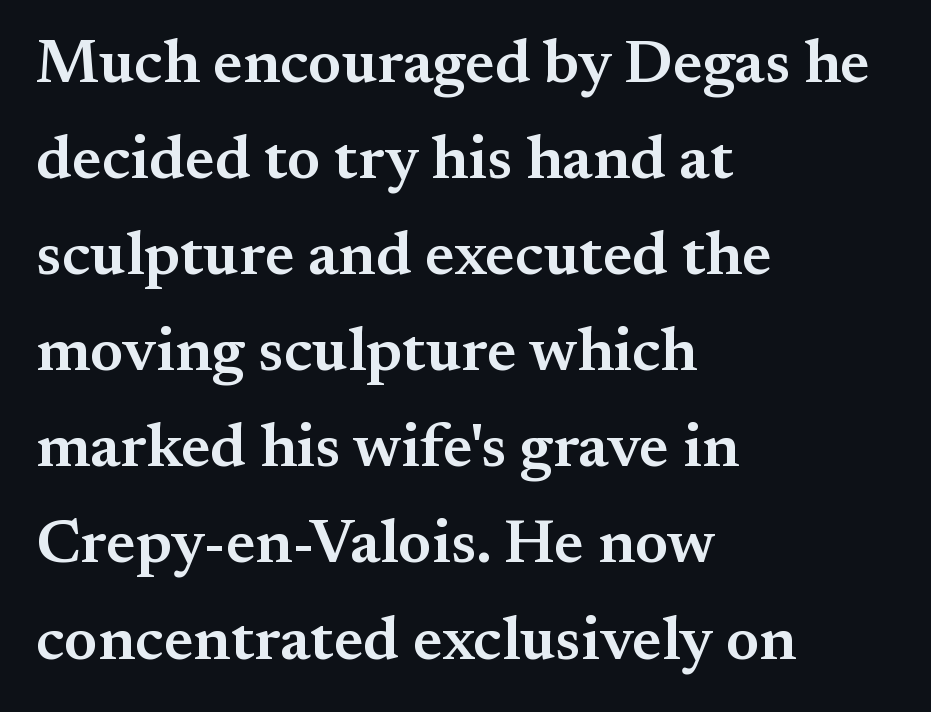
The image shows 62 px semibold serif type, upright; set left-aligned, normal line spacing (1.55x), normal letter spacing, not underlined; medium stroke contrast and a small x-height.
